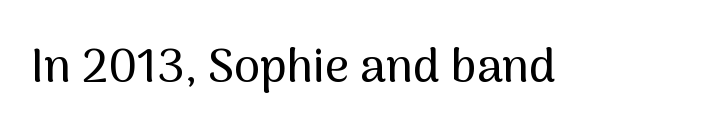
{"serif": "no", "italic": "no", "width": "normal", "stroke_contrast": "medium", "x_height": "medium", "monospaced": "no", "underline": "no", "letter_spacing": "normal", "letter_spacing_em": 0.0, "glyph_px": 47}
